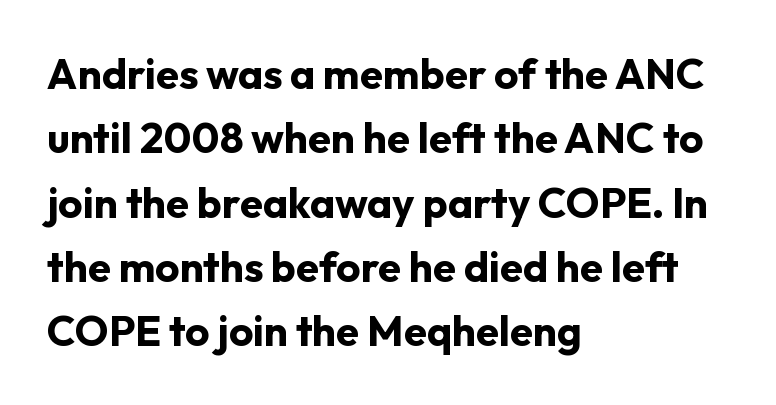
{"serif": "no", "italic": "no", "bold": "yes", "weight": "bold", "width": "normal", "stroke_contrast": "low", "x_height": "medium", "monospaced": "no", "underline": "no", "align": "left", "line_spacing": "normal", "line_spacing_ratio": 1.53, "letter_spacing": "normal", "letter_spacing_em": 0.0, "glyph_px": 42}
